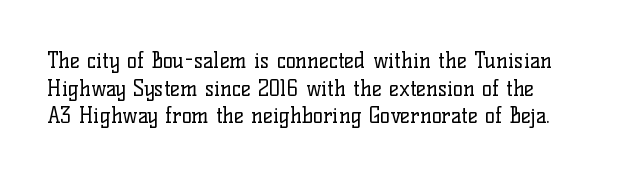
{"italic": "no", "bold": "no", "underline": "no", "line_spacing": "normal", "line_spacing_ratio": 1.31, "letter_spacing": "normal", "letter_spacing_em": 0.0, "glyph_px": 21}
